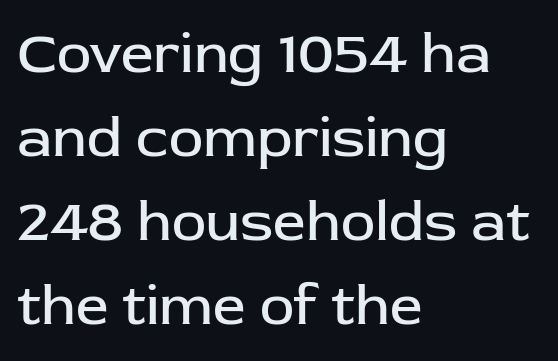
{"serif": "no", "italic": "no", "bold": "no", "weight": "regular", "width": "normal", "stroke_contrast": "low", "x_height": "medium", "monospaced": "no", "underline": "no", "align": "left", "line_spacing": "normal", "line_spacing_ratio": 1.45, "letter_spacing": "normal", "letter_spacing_em": 0.0, "glyph_px": 58}
